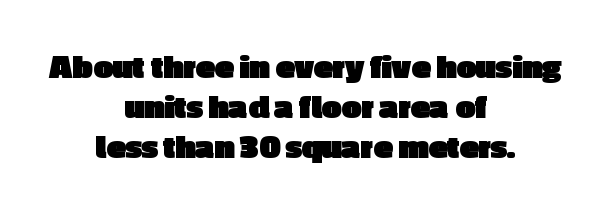
{"serif": "no", "italic": "no", "bold": "yes", "weight": "heavy", "width": "normal", "x_height": "medium", "monospaced": "no", "underline": "no", "align": "center", "line_spacing": "tight", "line_spacing_ratio": 1.15, "letter_spacing": "normal", "letter_spacing_em": 0.0, "glyph_px": 35}
